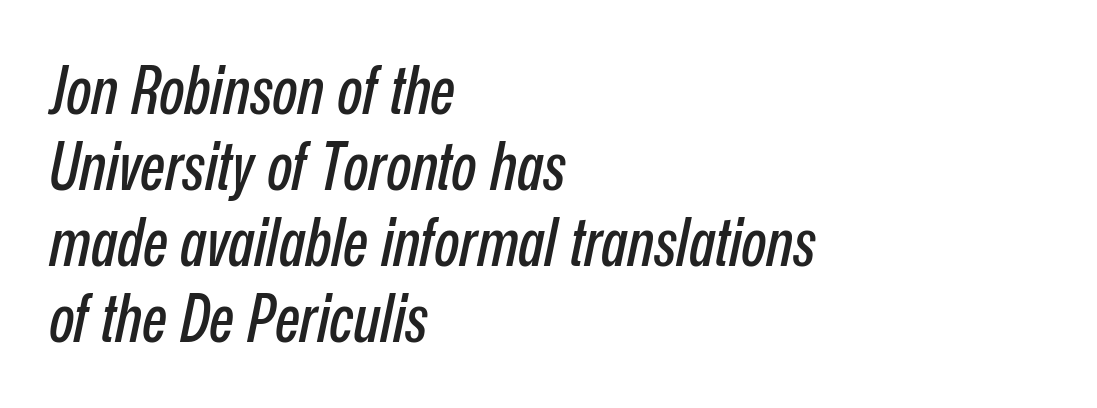
The string is rendered with underlining switched off. The letterforms sit shoulder to shoulder at normal distance. It's the slanting kind of type. In CSS terms this would be text-align: left.
